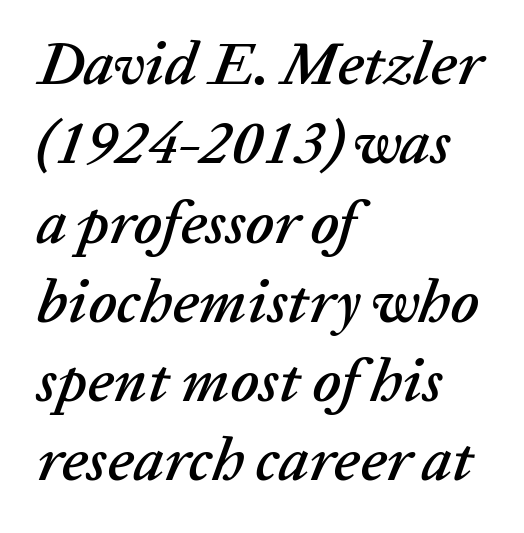
Leftover space on each line is placed entirely after the last word. Look at the tracking — it's just the regular setting, nothing added. Underline: absent. Successive baselines arrive at the customary interval. There's an unmistakable incline to the writing here. Spacing verdict: proportional, widths tailored to each character.
